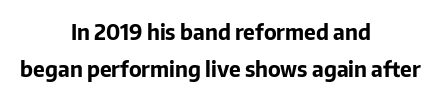
{"italic": "no", "bold": "yes", "underline": "no", "align": "center", "line_spacing_ratio": 1.77, "letter_spacing": "normal", "letter_spacing_em": 0.0, "glyph_px": 21}
